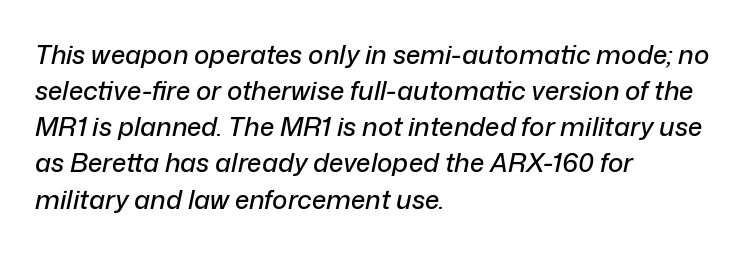
{"italic": "yes", "lean": "right", "slant_degrees": 12, "underline": "no", "align": "left", "line_spacing": "normal", "line_spacing_ratio": 1.39, "letter_spacing": "normal", "letter_spacing_em": 0.0, "glyph_px": 26}
